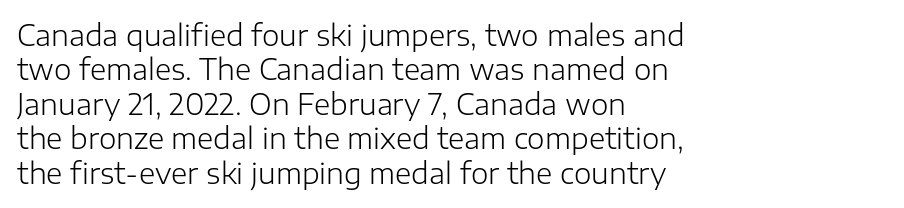
Q: Is the text bold? A: No.
Q: Is the text italic (slanted)? A: No, it is upright.
Q: Is the typeface a serif or a sans-serif typeface? A: Sans-serif.
Q: Is the text underlined? A: No.
Q: How is the paragraph aligned? A: Left-aligned.
Q: Is the spacing between letters normal or unusually wide? A: Normal.
Q: Width (condensed, normal, or wide)? A: Normal.
Q: Stroke contrast? A: Low.
Q: x-height? A: Medium.
Q: Monospaced? A: No.
